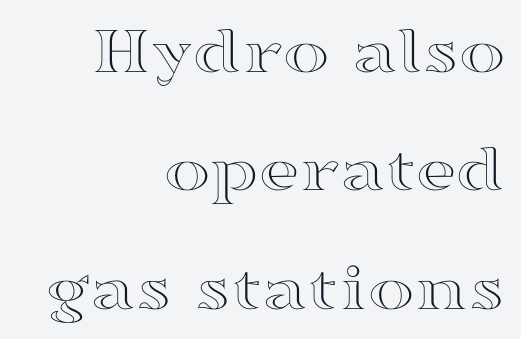
Words appear dense and cohesive because spacing is normal. Honestly, the row spacing looks completely unremarkable. These lines are set flush right with a ragged left edge. Proportional: the letters do not fall into vertical columns. A typesetter would mark this as roman, not italic. Each row of text sits above clean, open space.
